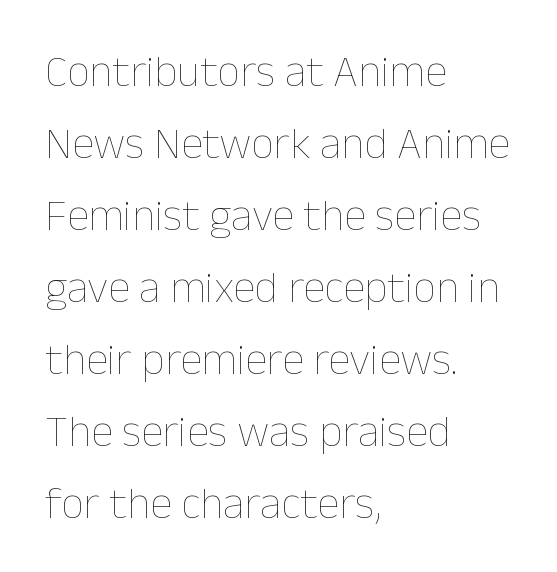
{"italic": "no", "bold": "no", "weight": "thin", "width": "normal", "stroke_contrast": "low", "x_height": "medium", "monospaced": "no", "underline": "no", "align": "left", "line_spacing": "normal", "line_spacing_ratio": 1.6, "letter_spacing": "normal", "letter_spacing_em": 0.0, "glyph_px": 45}
